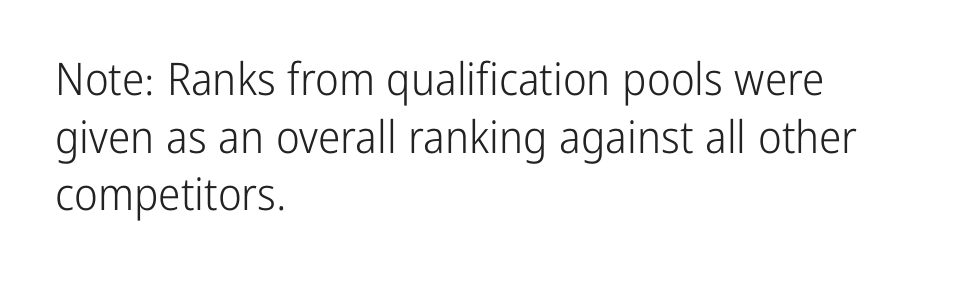
Examine the stroke ends and you'll find no serifs. Underlining? Definitely not there. Does extra space separate the letters? No, they use regular spacing. Horizontal bands of white between lines are of average thickness. The typeface has the unassuming heft of standard copy or less.
